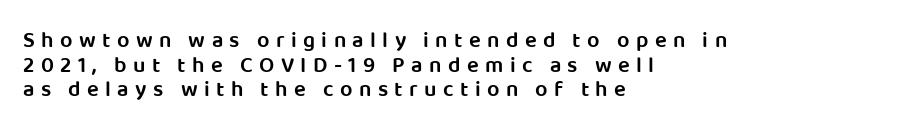
{"italic": "no", "bold": "semi", "underline": "no", "align": "left", "line_spacing": "tight", "line_spacing_ratio": 1.12, "letter_spacing": "wide", "letter_spacing_em": 0.29, "glyph_px": 22}
